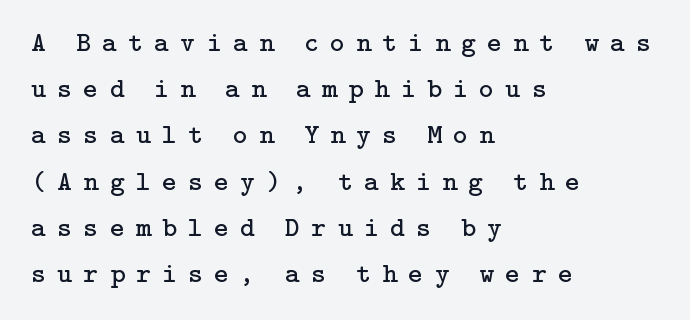
Q: Is the text bold? A: No.
Q: Is the text italic (slanted)? A: No, it is upright.
Q: Is the typeface a serif or a sans-serif typeface? A: Serif.
Q: Is the text underlined? A: No.
Q: How is the paragraph aligned? A: Left-aligned.
Q: Is the spacing between letters normal or unusually wide? A: Unusually wide.
Q: Is the spacing between lines tight, normal or loose? A: Normal.
Q: Width (condensed, normal, or wide)? A: Normal.
Q: Stroke contrast? A: Low.
Q: x-height? A: Medium.
